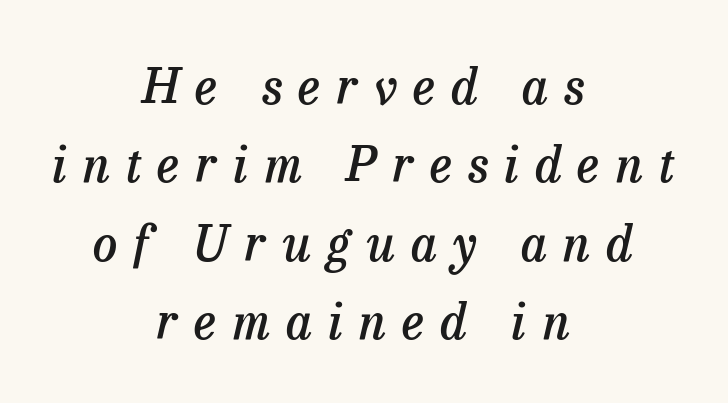
Reading down the block, each line starts at a different indent, mirrored at its end. Serif or sans? Serif — the stroke terminals have little feet. This sample has the flowing, uneven cadence of proportional lettering. How would I describe the line gaps? Plain and ordinary. Beneath every word, the page is bare. Spacing between characters has been opened up far beyond the box default.
